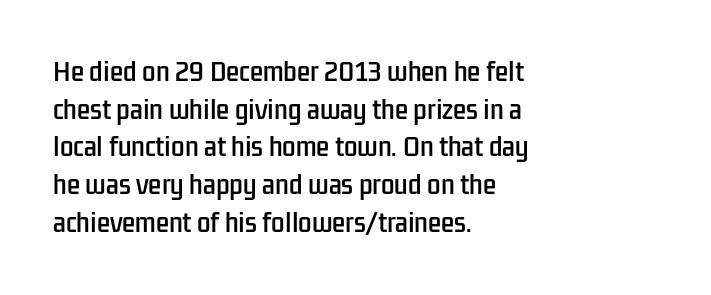
{"italic": "no", "underline": "no", "align": "left", "line_spacing": "normal", "line_spacing_ratio": 1.57, "letter_spacing": "normal", "letter_spacing_em": 0.0, "glyph_px": 24}
